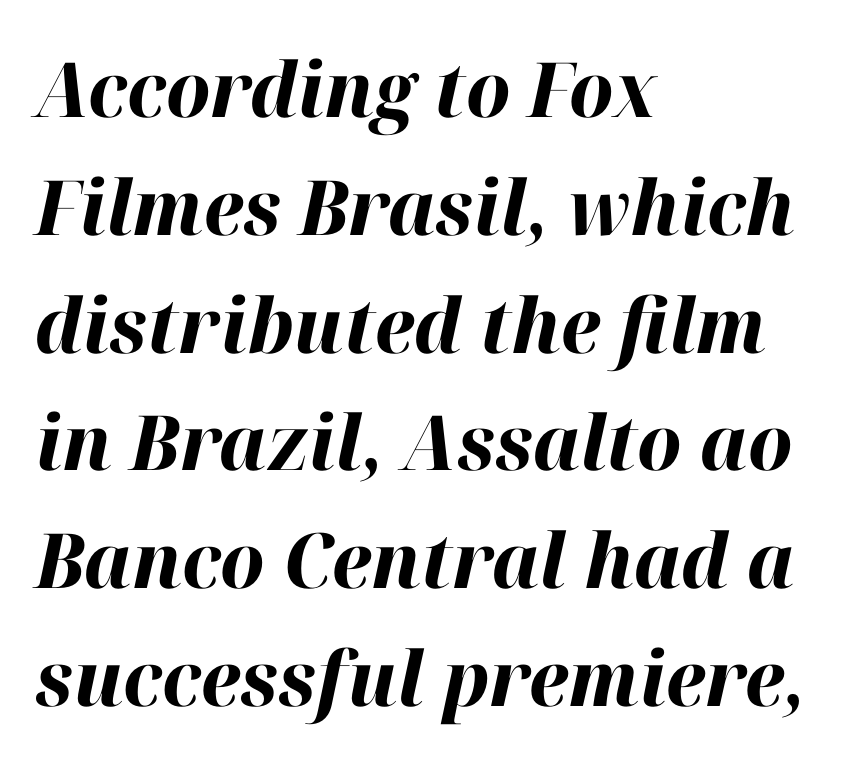
The image shows 76 px bold type, italic (leaning right); set left-aligned, normal line spacing (1.55x), normal letter spacing, not underlined; high stroke contrast and a medium x-height.
